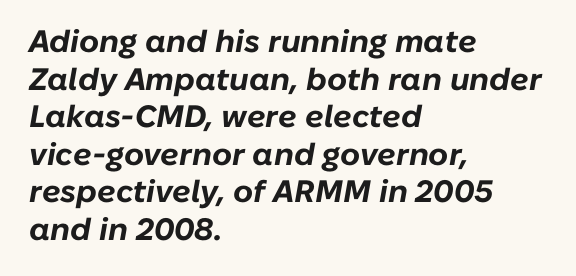
The image shows 31 px bold type, italic (leaning right); set left-aligned, line spacing 1.21x, normal letter spacing, not underlined; low stroke contrast and a medium x-height.
